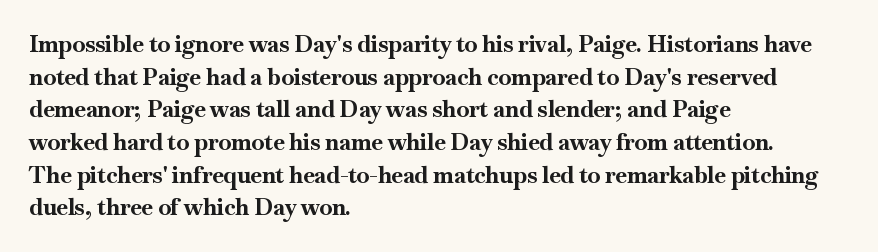
{"italic": "no", "bold": "yes", "underline": "no", "align": "left", "line_spacing": "normal", "line_spacing_ratio": 1.42, "letter_spacing": "normal", "letter_spacing_em": 0.0, "glyph_px": 23}
